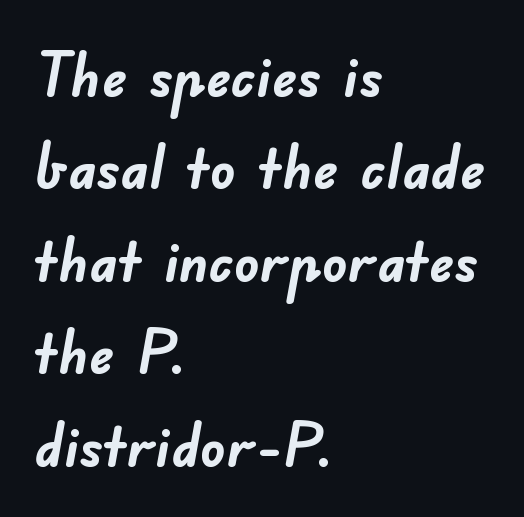
Q: Is the text bold? A: Yes.
Q: Is the typeface a serif or a sans-serif typeface? A: Sans-serif.
Q: Is the text underlined? A: No.
Q: How is the paragraph aligned? A: Left-aligned.
Q: Is the spacing between letters normal or unusually wide? A: Normal.
Q: Is the spacing between lines tight, normal or loose? A: Normal.
Q: Width (condensed, normal, or wide)? A: Normal.
Q: Stroke contrast? A: Low.
Q: x-height? A: Small.
Q: Monospaced? A: No.
